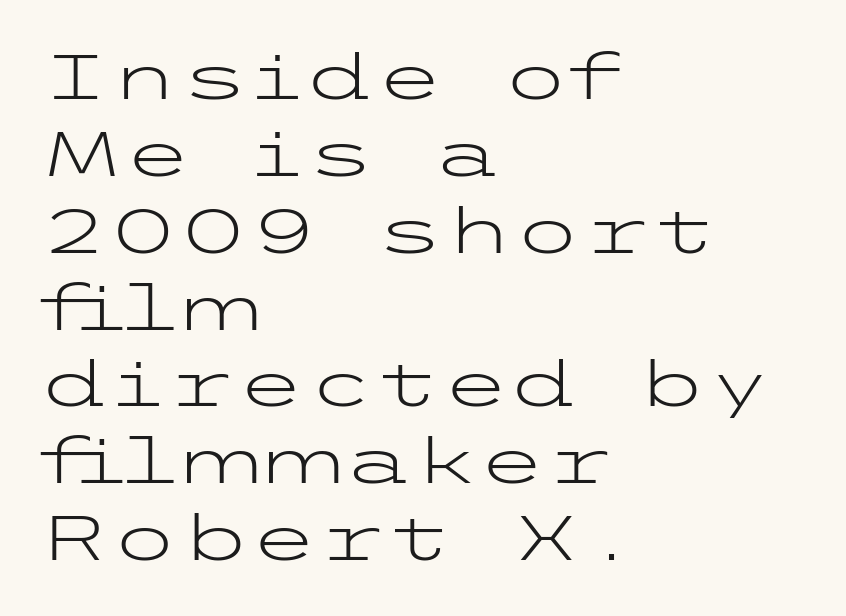
The image shows 63 px light, wide sans-serif type, upright; set left-aligned, line spacing 1.22x, normal letter spacing, not underlined; low stroke contrast and a medium x-height.
